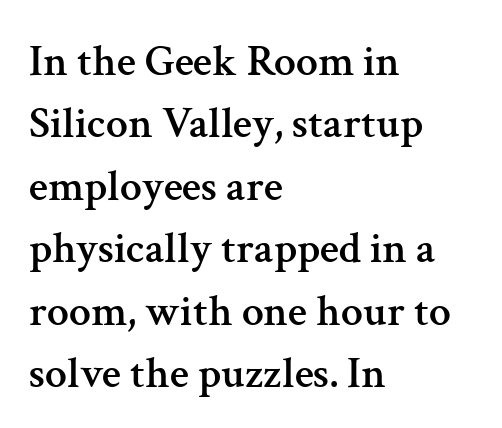
Spacing between characters is what you'd get straight out of the box. Evenly set lines give the paragraph a standard silhouette. You could not count columns in this text — the font is proportionally spaced. Little horizontal feet cap the strokes, marking this as serif type. This is the regular roman posture of the typeface. Descender tails drop into unmarked territory.
